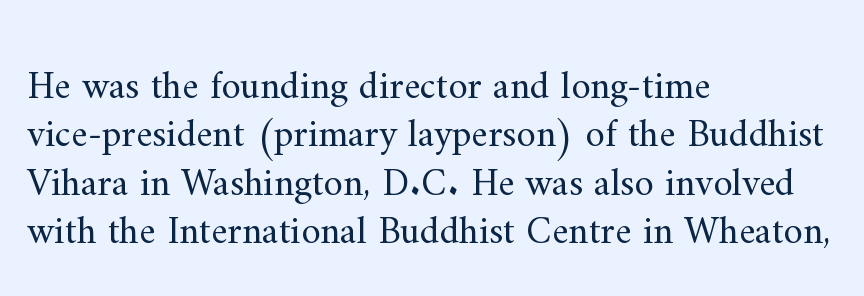
The image shows 39 px regular-weight serif type, upright; set left-aligned, line spacing 1.24x, normal letter spacing, not underlined; medium stroke contrast and a small x-height.
